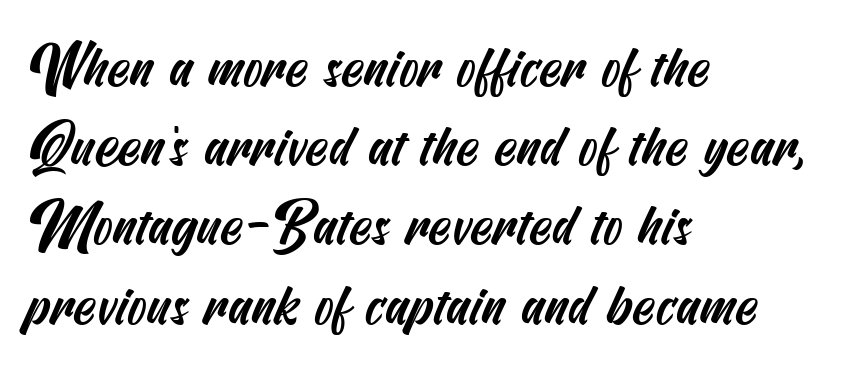
The words here are not underlined. Compared with typical body copy, the letter spacing here is the same. The setting favours the left margin, as ordinary paragraphs usually do. The space between consecutive lines is moderate. Regarding serifs, this sample does without them.
